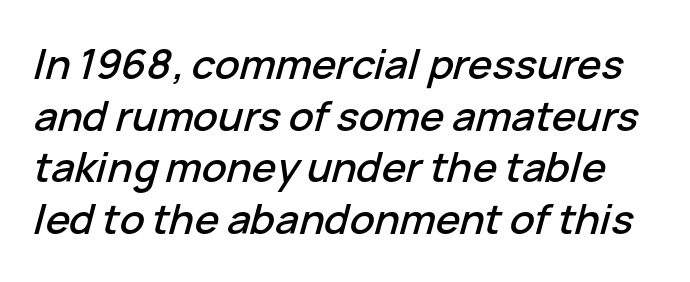
Nobody touched the tracking dial on this one. The space between consecutive lines is moderate. Type without underlining. You can tell it's italic because the verticals aren't actually vertical.
